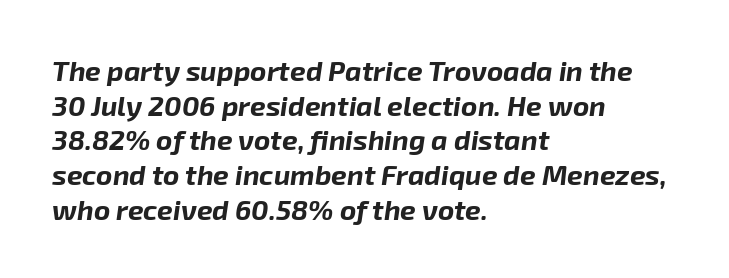
Each line starts at the same left margin while the right side varies. Varying glyph widths throughout — classic text-font behaviour. A typesetter would mark this as italic. Compared with typical body copy, the letter spacing here is the same.
